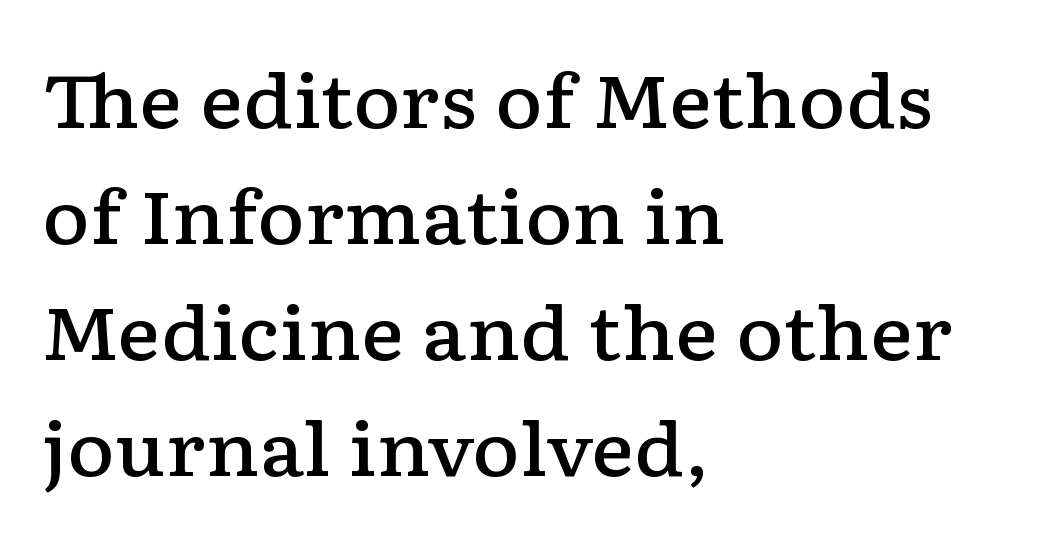
The image shows 73 px semibold, wide serif type, upright; set left-aligned, normal line spacing (1.59x), normal letter spacing, not underlined; low stroke contrast and a medium x-height.
